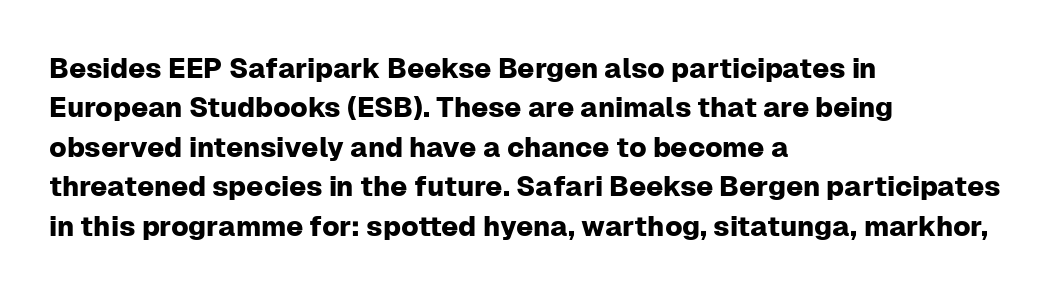
{"serif": "no", "italic": "no", "width": "normal", "stroke_contrast": "low", "x_height": "medium", "monospaced": "no", "underline": "no", "align": "left", "line_spacing": "normal", "line_spacing_ratio": 1.41, "letter_spacing": "normal", "letter_spacing_em": 0.0, "glyph_px": 28}
